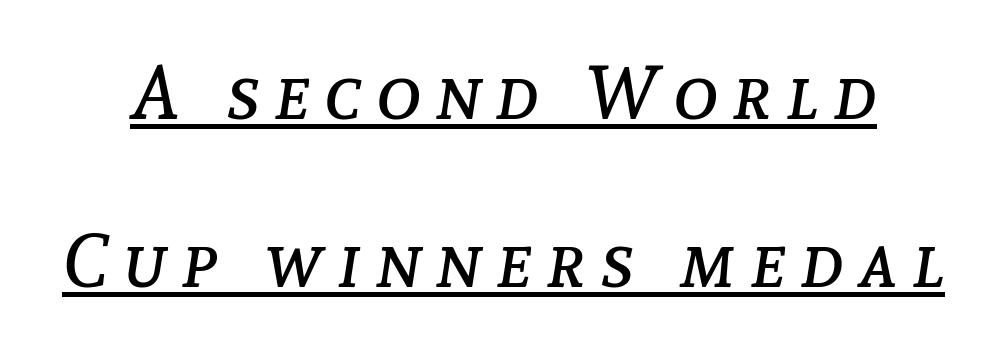
The image shows 76 px regular-weight type, italic (leaning right); set loose line spacing (2.21x), underlined; low stroke contrast and a medium x-height.
